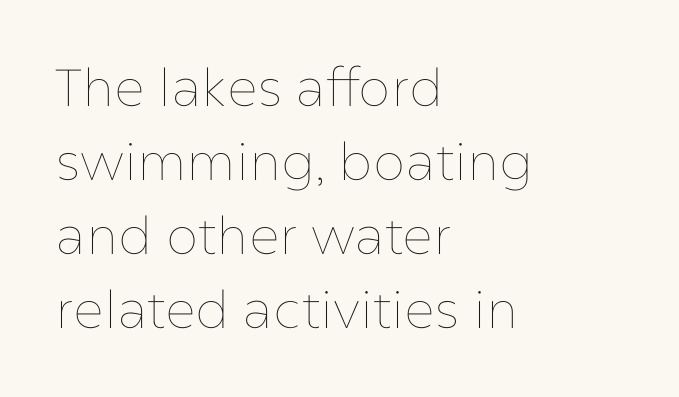
The rendering anchors every line to the left-hand side. Regular leading. Unbolded letterforms with no extra heft. Each letter keeps its own natural width here, so spacing adapts to shape. Nobody touched the tracking dial on this one.
